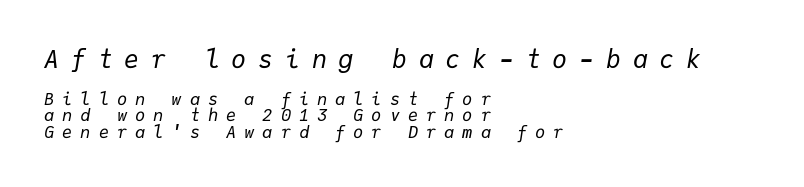
Q: Is the text bold? A: No.
Q: Is the text italic (slanted)? A: Yes, it leans right by about 9 degrees.
Q: Is the text underlined? A: No.
Q: How is the paragraph aligned? A: Left-aligned.
Q: Is the spacing between letters normal or unusually wide? A: Unusually wide.
Q: Is the spacing between lines tight, normal or loose? A: Tight.
Q: Which block of text is set in a larger size, the first (top) or the second (bottom)? A: The first (top) one.
